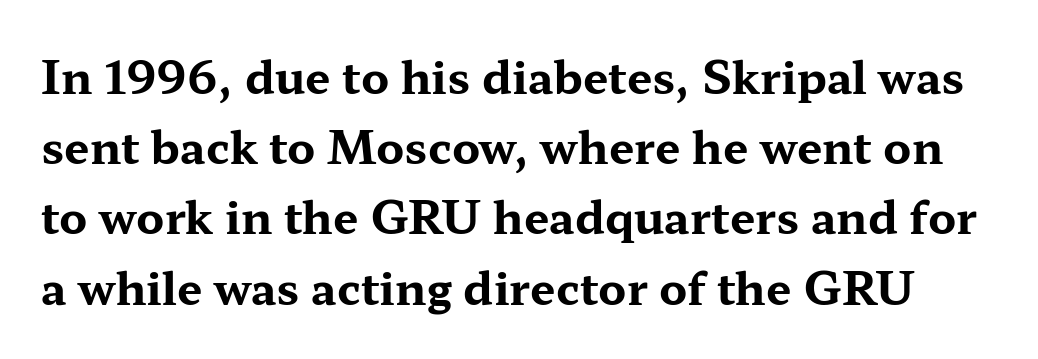
{"serif": "yes", "italic": "no", "bold": "yes", "weight": "bold", "width": "wide", "stroke_contrast": "medium", "x_height": "medium", "monospaced": "no", "underline": "no", "line_spacing": "normal", "line_spacing_ratio": 1.56, "letter_spacing": "normal", "letter_spacing_em": 0.0, "glyph_px": 45}
